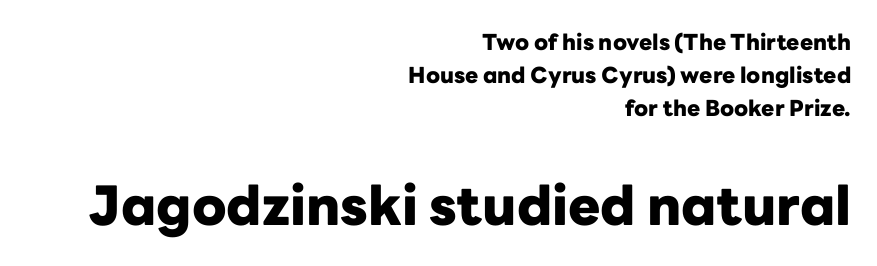
{"serif": "no", "italic": "no", "bold": "yes", "weight": "heavy", "width": "normal", "stroke_contrast": "low", "x_height": "medium", "monospaced": "no", "underline": "no", "align": "right", "line_spacing": "normal", "line_spacing_ratio": 1.49, "letter_spacing": "normal", "letter_spacing_em": 0.0, "larger_block": "second", "size_ratio": 2.45, "glyph_px": 54}
